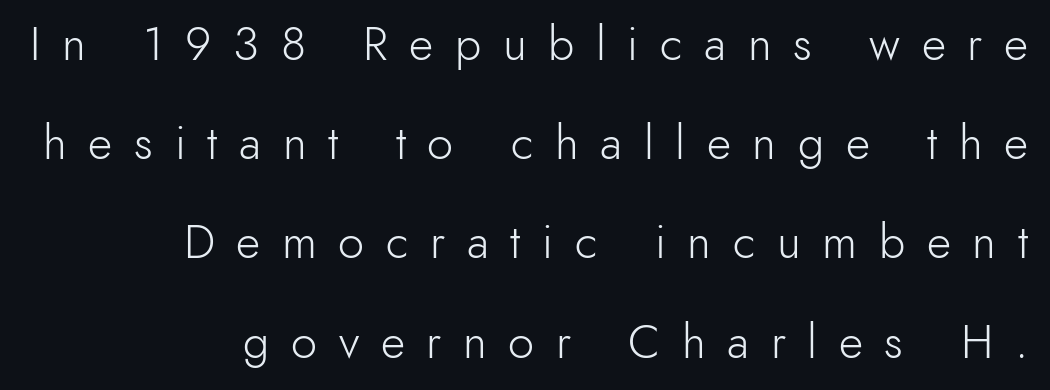
{"serif": "no", "italic": "no", "bold": "no", "weight": "light", "width": "normal", "x_height": "small", "monospaced": "no", "underline": "no", "align": "right", "line_spacing": "loose", "line_spacing_ratio": 2.11, "letter_spacing": "wide", "letter_spacing_em": 0.46, "glyph_px": 47}
